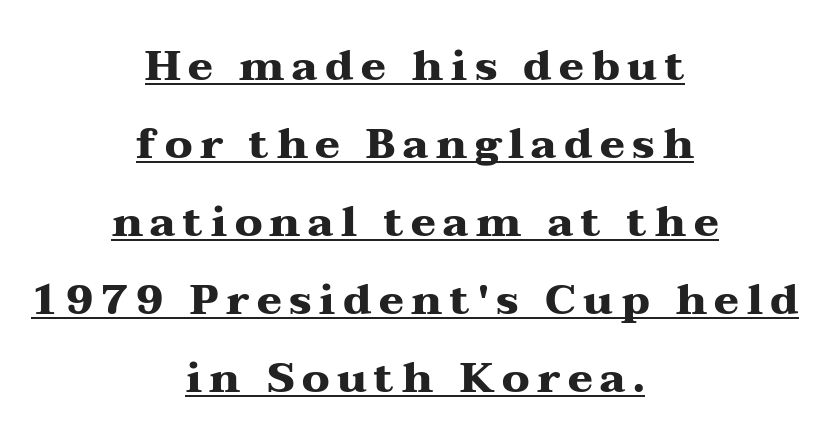
{"serif": "yes", "italic": "no", "bold": "yes", "weight": "heavy", "width": "wide", "stroke_contrast": "medium", "x_height": "medium", "monospaced": "no", "underline": "yes", "align": "center", "line_spacing_ratio": 1.86, "glyph_px": 42}
